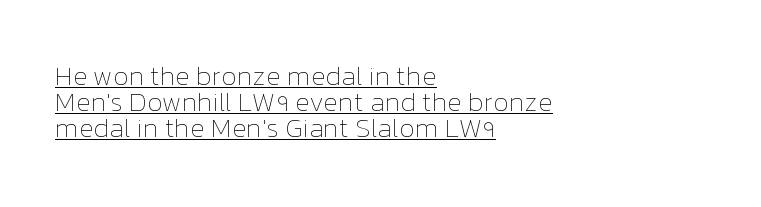
{"italic": "no", "bold": "no", "underline": "yes", "align": "left", "line_spacing": "tight", "line_spacing_ratio": 0.96, "letter_spacing": "normal", "letter_spacing_em": 0.0, "glyph_px": 27}
